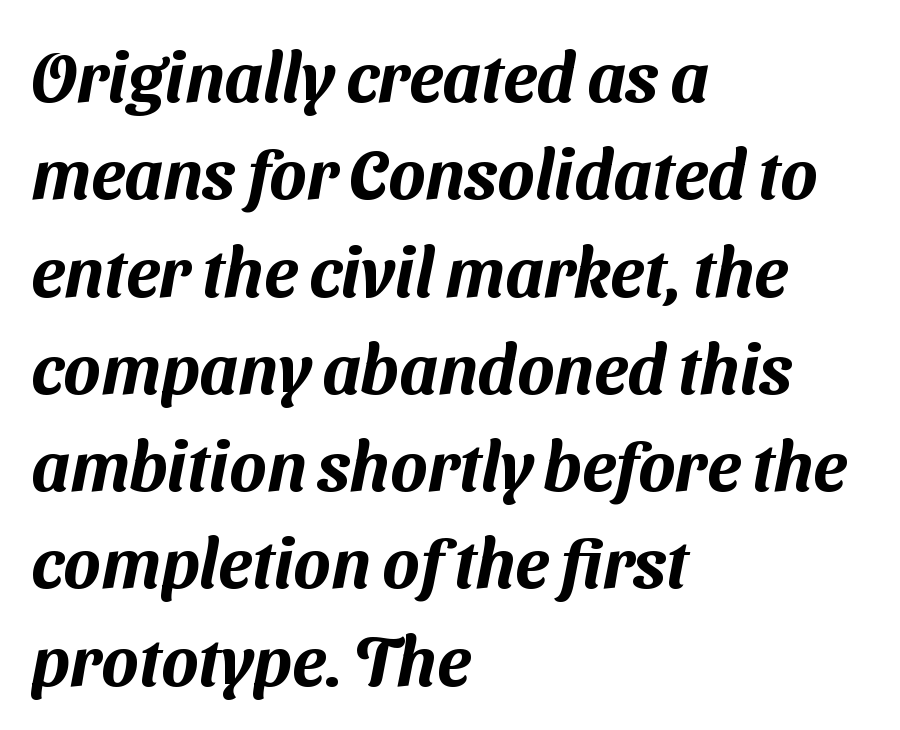
Q: Is the typeface a serif or a sans-serif typeface? A: Sans-serif.
Q: Is the text underlined? A: No.
Q: How is the paragraph aligned? A: Left-aligned.
Q: Is the spacing between letters normal or unusually wide? A: Normal.
Q: Is the spacing between lines tight, normal or loose? A: Normal.
Q: Width (condensed, normal, or wide)? A: Normal.
Q: Stroke contrast? A: Medium.
Q: x-height? A: Medium.
Q: Monospaced? A: No.
